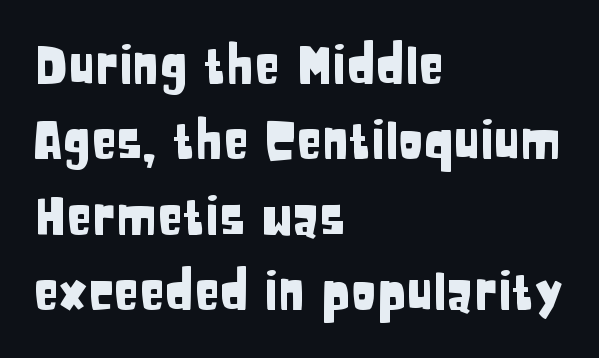
The lettering stays uniformly vertical, giving the passage a roman look. Casual observation: everything's shoved over to the left. The characters display no serif detailing; their extremities are plain. Short note: letters normally spaced. Leading matches the norm, producing a regular column.
